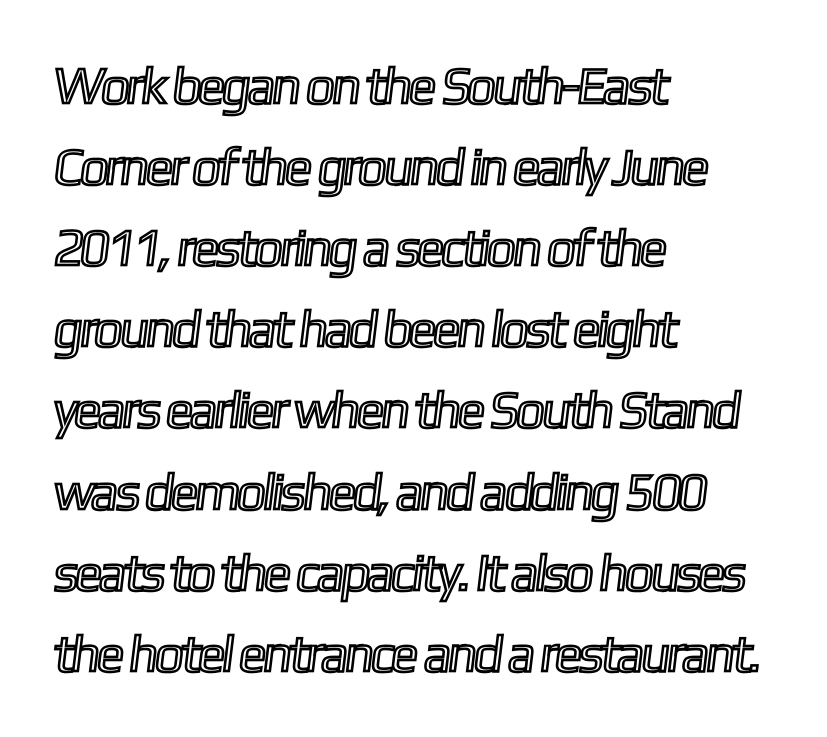
The image shows 52 px condensed type; set left-aligned, normal line spacing (1.56x), normal letter spacing, not underlined; a medium x-height.
